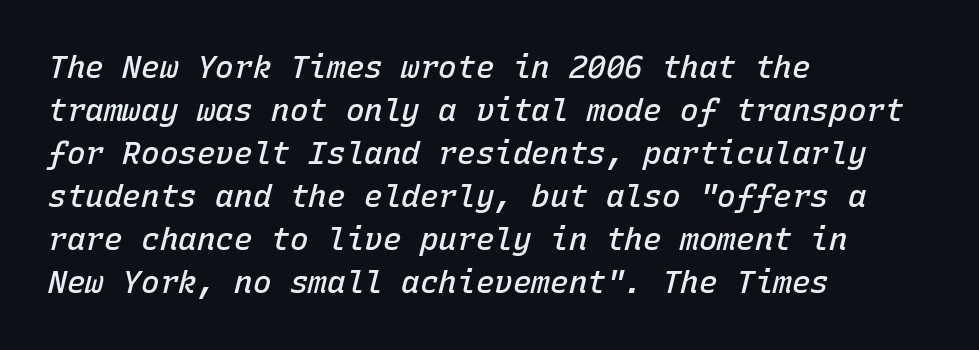
{"italic": "yes", "lean": "right", "slant_degrees": 15, "bold": "semi", "weight": "semibold", "width": "normal", "stroke_contrast": "low", "x_height": "medium", "monospaced": "yes", "underline": "no", "align": "left", "line_spacing": "normal", "line_spacing_ratio": 1.39, "letter_spacing": "normal", "letter_spacing_em": 0.0, "glyph_px": 31}
